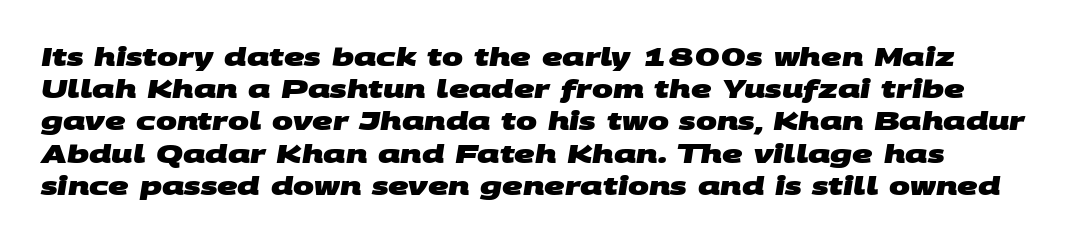
The image shows 25 px bold type; set normal line spacing (1.29x), normal letter spacing, not underlined.
